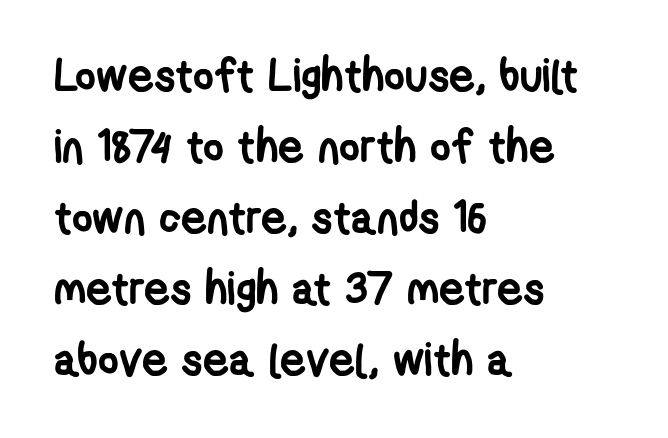
{"serif": "no", "bold": "yes", "weight": "semibold", "width": "condensed", "stroke_contrast": "low", "x_height": "medium", "monospaced": "no", "underline": "no", "align": "left", "line_spacing": "normal", "line_spacing_ratio": 1.58, "letter_spacing": "normal", "letter_spacing_em": 0.0, "glyph_px": 45}
